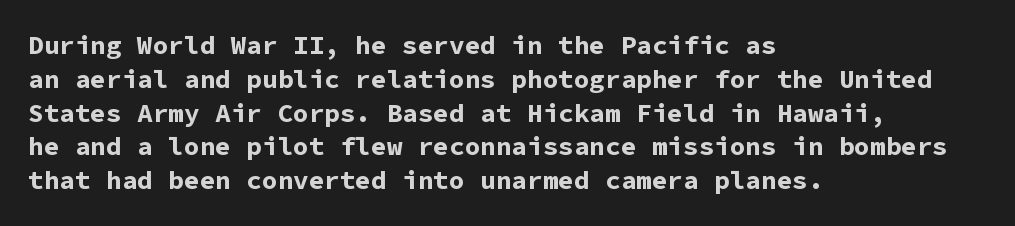
Notice how the stems are strictly vertical — no italics here. The passage shown is emphatically bold. Students, observe: this is what conventionally led text looks like. You could call the tracking neutral — neither tight nor loose. The ragged edge is on the right, which tells us the setting is flush left. Descenders are the only things crossing below the line.
